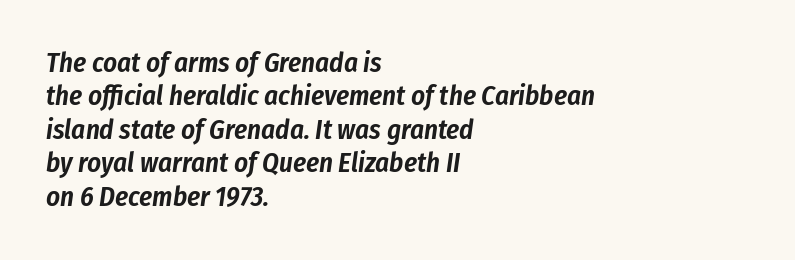
Q: Is the text italic (slanted)? A: Yes, it leans right by about 8 degrees.
Q: Is the text underlined? A: No.
Q: How is the paragraph aligned? A: Left-aligned.
Q: Is the spacing between letters normal or unusually wide? A: Normal.
